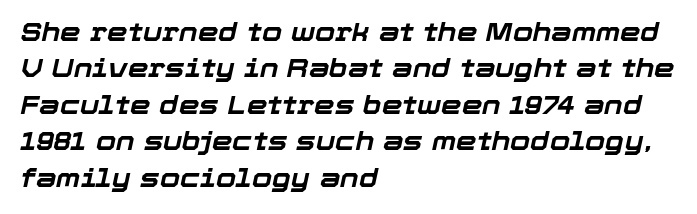
The image shows 26 px bold type, italic (leaning right); set left-aligned, normal line spacing (1.4x), normal letter spacing, not underlined.
